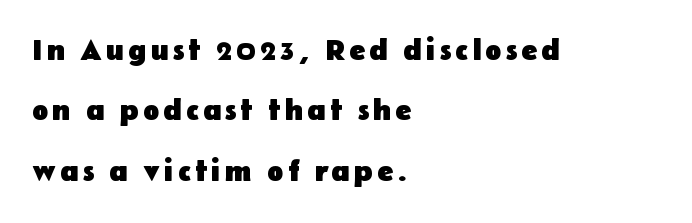
Q: Is the text bold? A: Yes.
Q: Is the text italic (slanted)? A: No, it is upright.
Q: Is the typeface a serif or a sans-serif typeface? A: Sans-serif.
Q: Is the text underlined? A: No.
Q: How is the paragraph aligned? A: Left-aligned.
Q: Is the spacing between lines tight, normal or loose? A: Loose.
Q: Width (condensed, normal, or wide)? A: Normal.
Q: Stroke contrast? A: Low.
Q: x-height? A: Medium.
Q: Monospaced? A: No.
